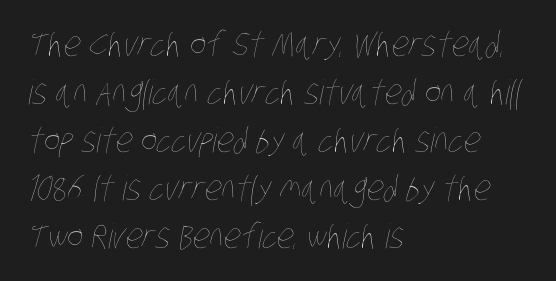
Rows of type keep a routine distance in the vertical direction. The passage shown is not bold in any degree. These lines keep a tight, regular rhythm from letter to letter. The passage shown is not underscored anywhere. These lines are rendered in a variable-pitch font. Does the copy run flush right? No — it runs flush left.
